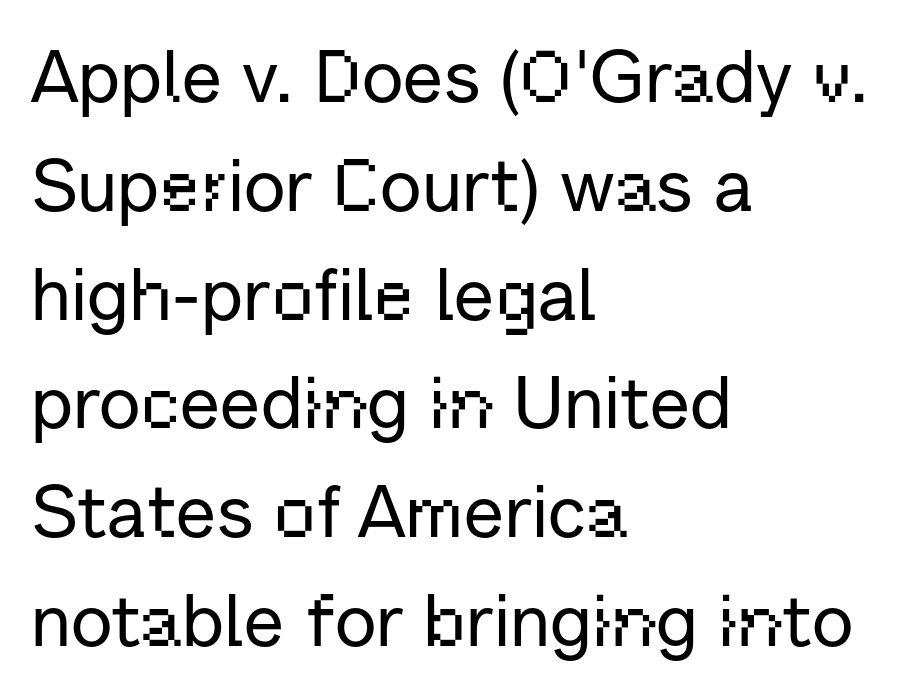
This rendering uses left alignment, leaving the right contour irregular. Regarding serifs, this sample does without them. This sample uses plain, unmodified letter spacing. Beneath every word, the page is bare. The letters advance in unequal steps, a hallmark of proportional type. Does the leading feel generous? No, just average.
